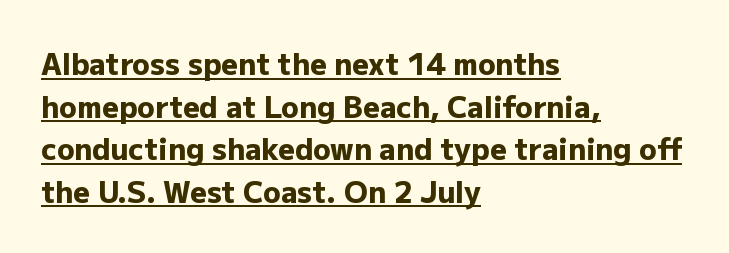
The image shows 29 px heavy sans-serif type, upright; set left-aligned, normal line spacing (1.47x), normal letter spacing, underlined; low stroke contrast and a medium x-height.
